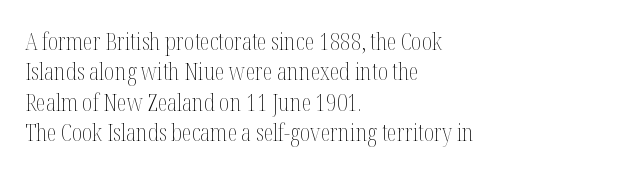
{"italic": "no", "bold": "no", "underline": "no", "align": "left", "line_spacing": "normal", "line_spacing_ratio": 1.32, "letter_spacing": "normal", "letter_spacing_em": 0.0, "glyph_px": 23}
